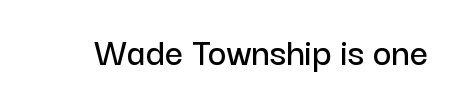
The image shows 40 px sans-serif type, upright; set normal letter spacing, not underlined; low stroke contrast and a medium x-height.
